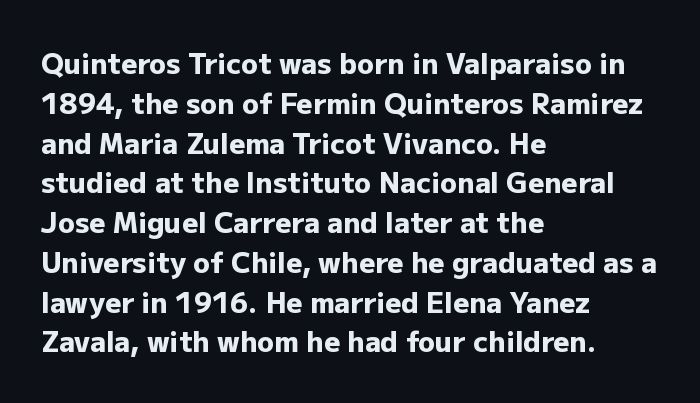
The axis of the letterforms is exactly vertical. The designer left line spacing at the default. No extra tracking has been applied to these lines. A full-strength bold gives these letters their thick strokes. These lines stack with their left ends in a neat column.
